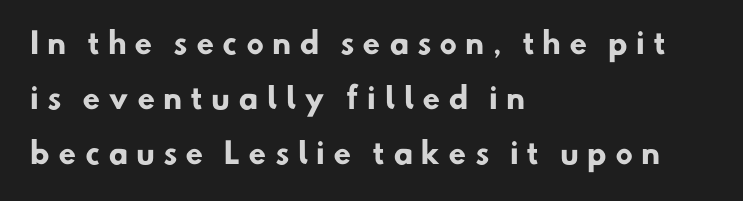
{"serif": "no", "bold": "yes", "weight": "heavy", "width": "normal", "stroke_contrast": "low", "x_height": "small", "monospaced": "no", "underline": "no", "align": "left", "line_spacing": "loose", "line_spacing_ratio": 1.9, "letter_spacing": "wide", "letter_spacing_em": 0.27, "glyph_px": 29}
